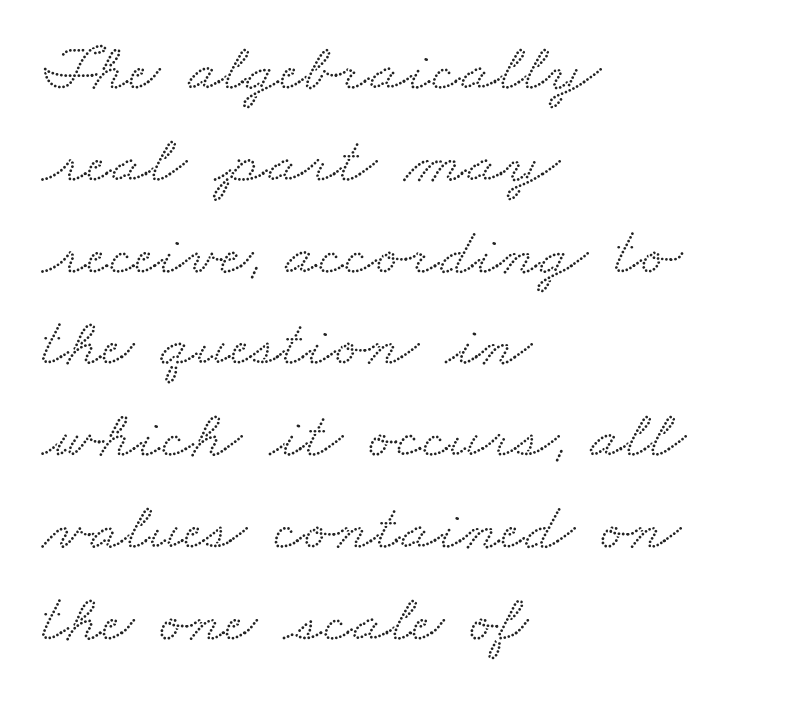
Q: Is the typeface a serif or a sans-serif typeface? A: Serif.
Q: Is the text underlined? A: No.
Q: How is the paragraph aligned? A: Left-aligned.
Q: Is the spacing between letters normal or unusually wide? A: Normal.
Q: Is the spacing between lines tight, normal or loose? A: Normal.
Q: Width (condensed, normal, or wide)? A: Wide.
Q: Stroke contrast? A: Low.
Q: x-height? A: Small.
Q: Monospaced? A: No.
